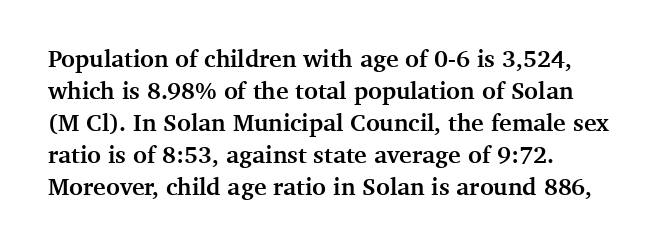
{"italic": "no", "bold": "yes", "underline": "no", "align": "left", "line_spacing": "normal", "line_spacing_ratio": 1.33, "letter_spacing": "normal", "letter_spacing_em": 0.0, "glyph_px": 24}
